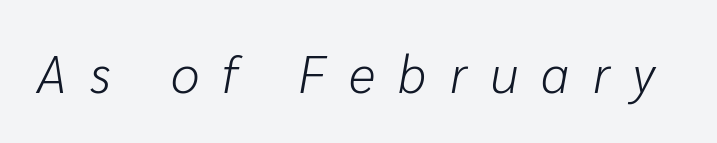
Check under the words: just untouched page. The face looks like a standard text weight, possibly lighter. Does extra space separate the letters? Yes, quite a lot of it. A typesetter would call this proportional, since set widths differ per character. It's the slanting kind of type.
